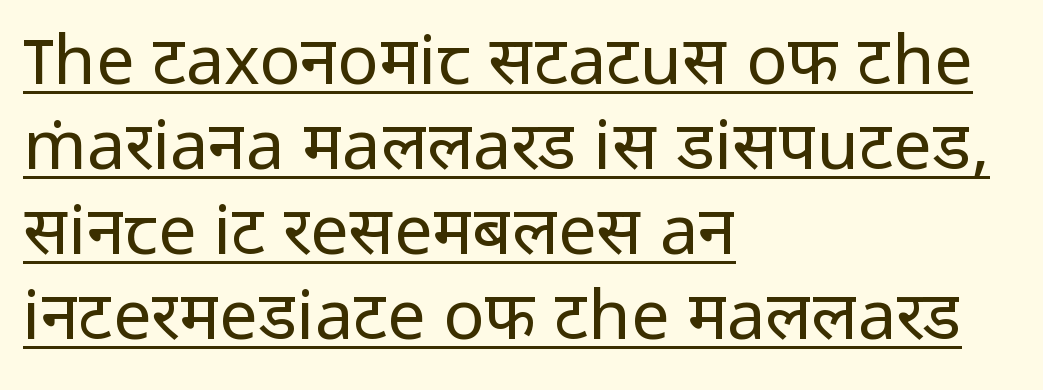
Q: Is the text bold? A: No.
Q: Is the text italic (slanted)? A: No, it is upright.
Q: Is the typeface a serif or a sans-serif typeface? A: Sans-serif.
Q: Is the text underlined? A: Yes.
Q: How is the paragraph aligned? A: Left-aligned.
Q: Is the spacing between letters normal or unusually wide? A: Normal.
Q: Is the spacing between lines tight, normal or loose? A: Normal.
Q: Width (condensed, normal, or wide)? A: Normal.
Q: Stroke contrast? A: Low.
Q: x-height? A: Medium.
Q: Monospaced? A: No.
